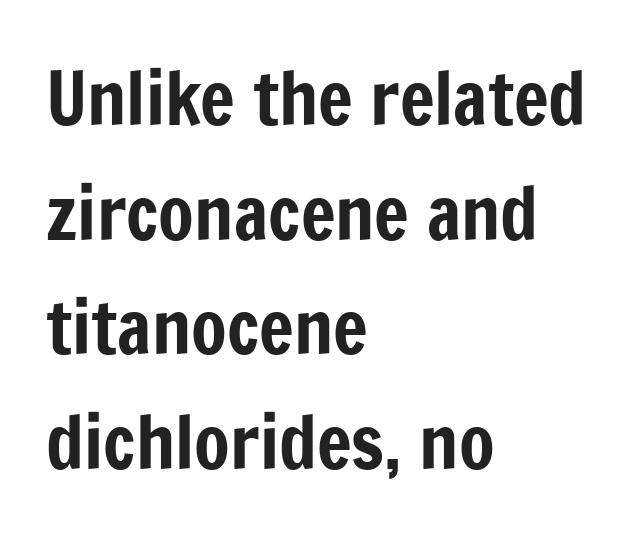
Italic? Not at all — the glyphs are vertical. The designer went with a sans here, leaving each stem footless. Leading: standard. These lines keep a tight, regular rhythm from letter to letter.
